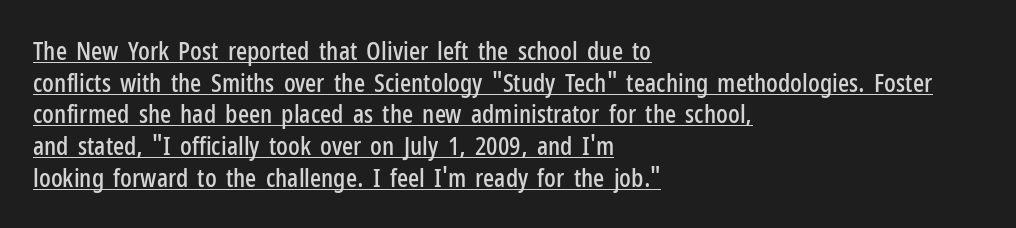
Q: Is the text italic (slanted)? A: No, it is upright.
Q: Is the text underlined? A: Yes.
Q: How is the paragraph aligned? A: Left-aligned.
Q: Is the spacing between letters normal or unusually wide? A: Normal.
